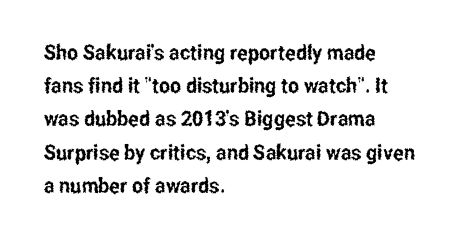
The tracking reads as untouched default to a designer's eye. Anything drawn beneath the words? Only blank space. Leading: standard. The lettering holds an erect, upright posture throughout.
